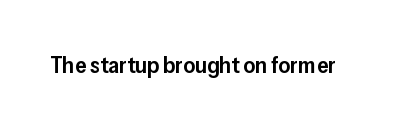
{"italic": "no", "bold": "semi", "underline": "no", "letter_spacing": "normal", "letter_spacing_em": 0.0, "glyph_px": 23}
